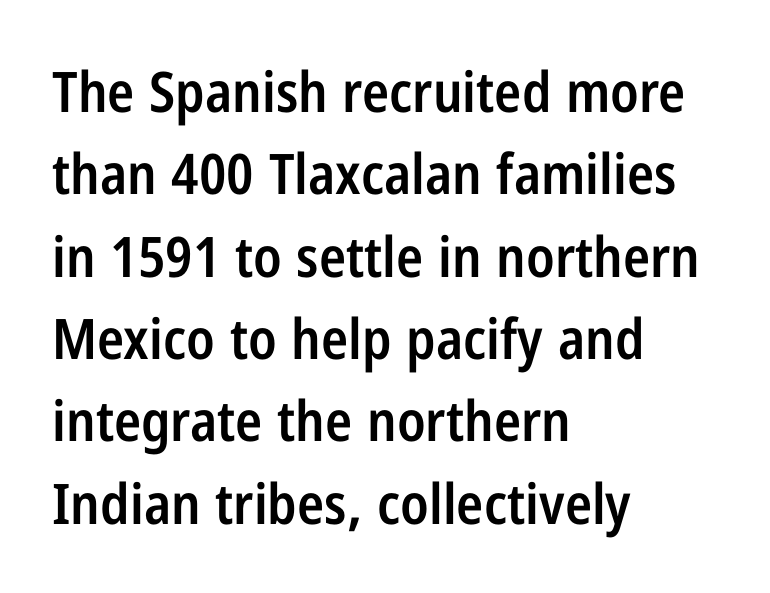
The image shows 56 px semibold, condensed sans-serif type, upright; set left-aligned, normal line spacing (1.47x), normal letter spacing, not underlined; low stroke contrast and a medium x-height.
